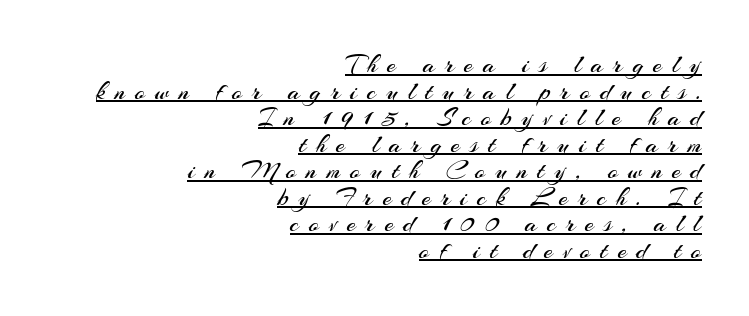
The image shows 26 px text type; set right-aligned, tight line spacing (1.02x), unusually wide letter spacing (+0.38 em), underlined.
